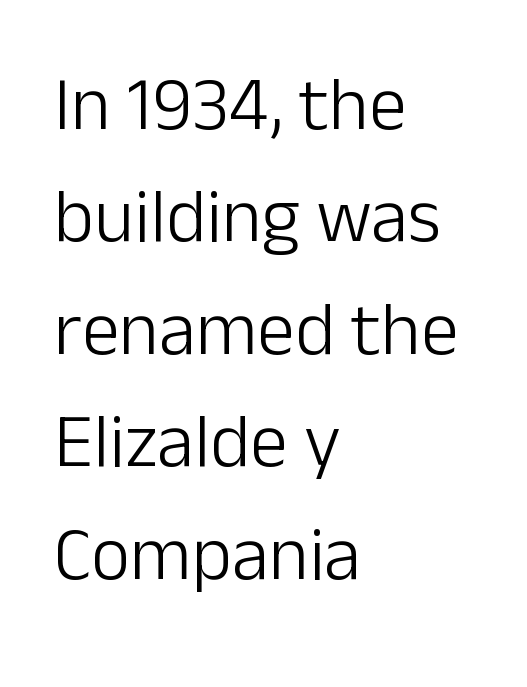
The image shows 76 px light sans-serif type, upright; set left-aligned, normal line spacing (1.48x), normal letter spacing, not underlined; low stroke contrast and a medium x-height.
